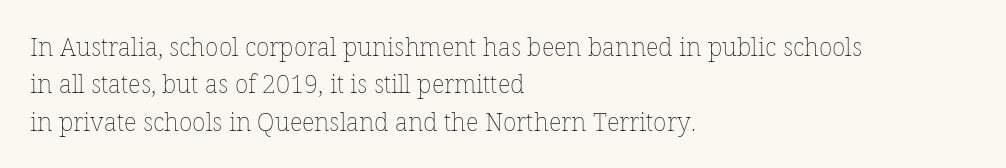
In CSS terms this would be text-align: left. Descenders are the only things crossing below the line. One glance says typical: line gaps are just what's usual. This is the regular roman posture of the typeface.
